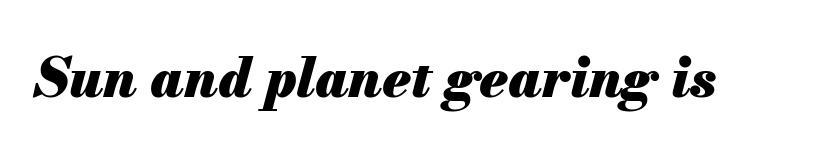
The image shows 55 px heavy type, italic (leaning right); set normal letter spacing, not underlined; medium stroke contrast and a small x-height.
